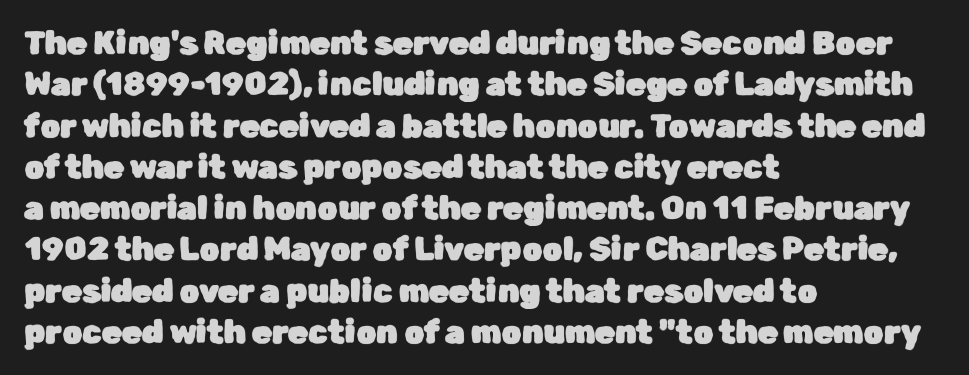
Q: Is the text italic (slanted)? A: No, it is upright.
Q: Is the typeface a serif or a sans-serif typeface? A: Sans-serif.
Q: Is the text underlined? A: No.
Q: How is the paragraph aligned? A: Left-aligned.
Q: Is the spacing between letters normal or unusually wide? A: Normal.
Q: Is the spacing between lines tight, normal or loose? A: Normal.
Q: Width (condensed, normal, or wide)? A: Normal.
Q: Stroke contrast? A: Low.
Q: x-height? A: Medium.
Q: Monospaced? A: No.
